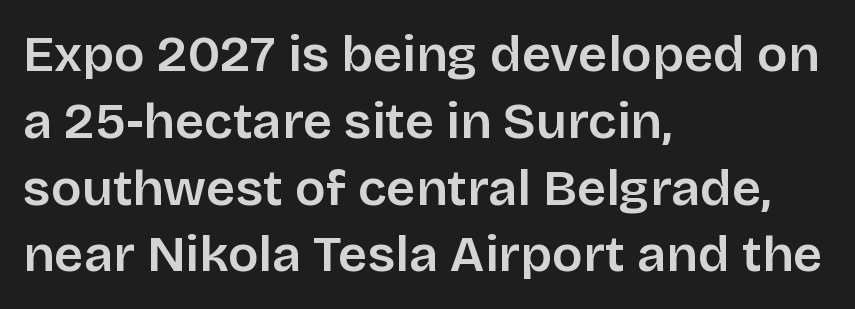
Q: Is the text bold? A: Semi-bold.
Q: Is the text italic (slanted)? A: No, it is upright.
Q: Is the typeface a serif or a sans-serif typeface? A: Sans-serif.
Q: Is the text underlined? A: No.
Q: How is the paragraph aligned? A: Left-aligned.
Q: Is the spacing between letters normal or unusually wide? A: Normal.
Q: Is the spacing between lines tight, normal or loose? A: Normal.
Q: Width (condensed, normal, or wide)? A: Normal.
Q: Stroke contrast? A: Low.
Q: x-height? A: Large.
Q: Monospaced? A: No.
